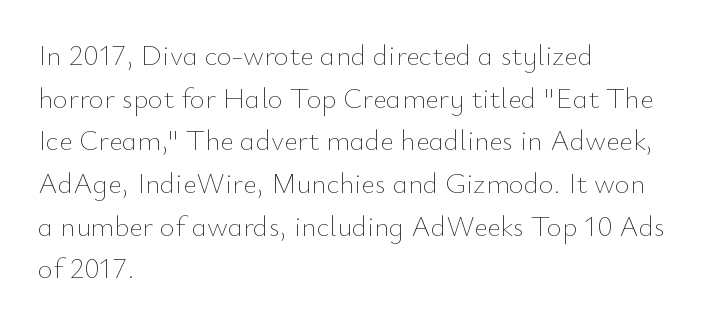
The image shows 29 px thin type, upright; set left-aligned, normal line spacing (1.47x), normal letter spacing, not underlined; low stroke contrast and a small x-height.
